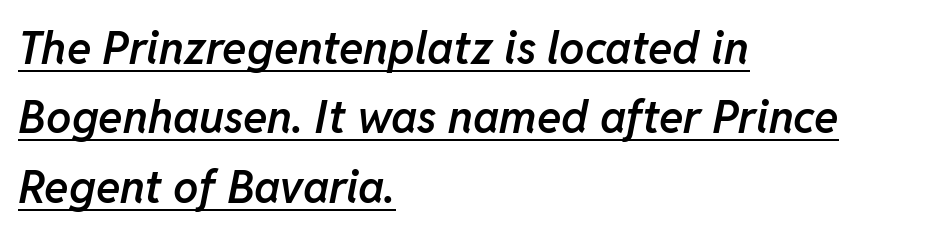
{"italic": "yes", "lean": "right", "slant_degrees": 11, "bold": "semi", "weight": "semibold", "width": "normal", "stroke_contrast": "low", "x_height": "medium", "monospaced": "no", "underline": "yes", "align": "left", "line_spacing": "normal", "line_spacing_ratio": 1.54, "letter_spacing": "normal", "letter_spacing_em": 0.0, "glyph_px": 45}
